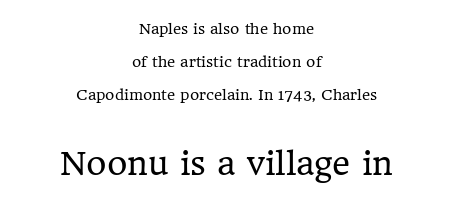
{"serif": "yes", "italic": "no", "bold": "no", "weight": "regular", "width": "normal", "stroke_contrast": "low", "x_height": "medium", "monospaced": "no", "underline": "no", "align": "center", "line_spacing": "loose", "line_spacing_ratio": 2.37, "letter_spacing": "normal", "letter_spacing_em": 0.0, "larger_block": "second", "size_ratio": 2.21, "glyph_px": 31}
